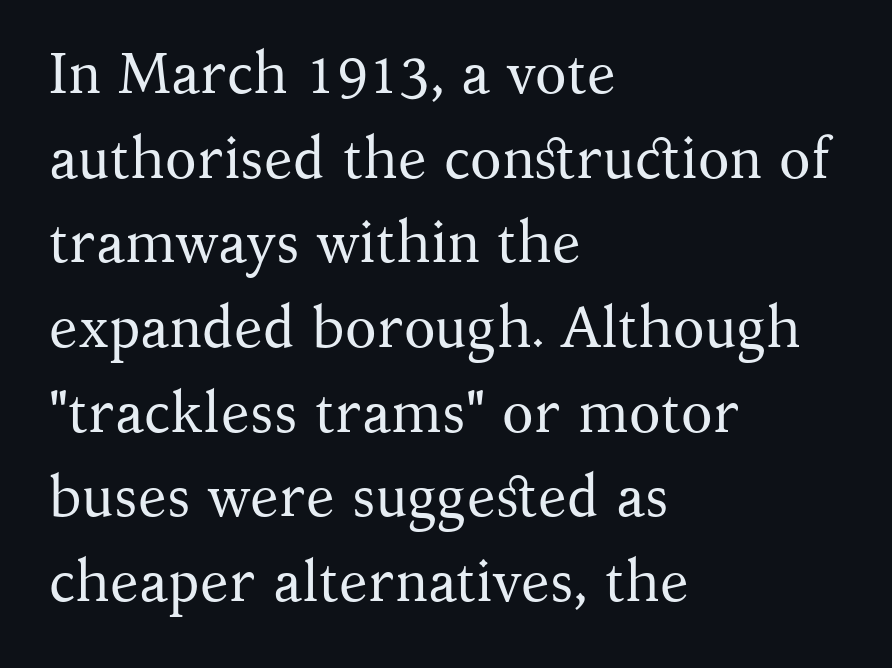
The image shows 58 px regular-weight serif type, upright; set left-aligned, normal line spacing (1.46x), normal letter spacing, not underlined; medium stroke contrast and a medium x-height.
